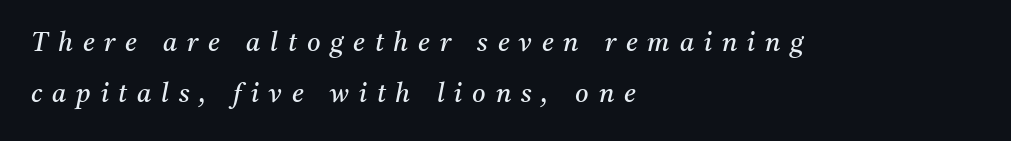
Q: Is the text bold? A: No.
Q: Is the text italic (slanted)? A: Yes, it leans right by about 11 degrees.
Q: Is the text underlined? A: No.
Q: How is the paragraph aligned? A: Left-aligned.
Q: Is the spacing between letters normal or unusually wide? A: Unusually wide.
Q: Is the spacing between lines tight, normal or loose? A: Loose.
